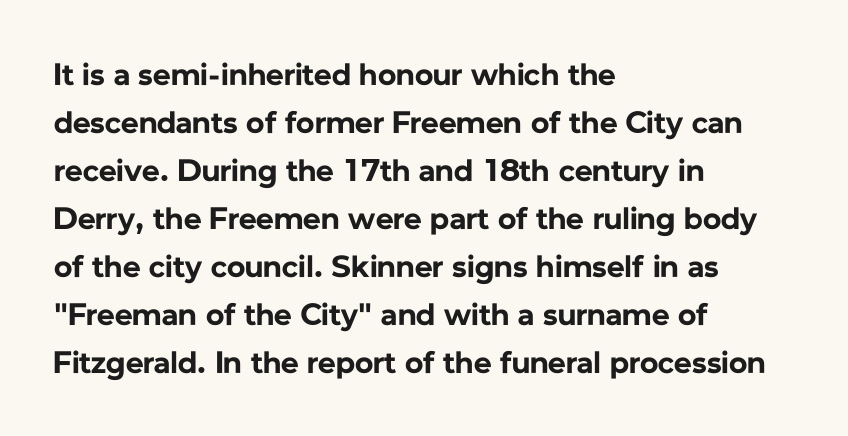
The image shows 31 px bold sans-serif type, upright; set left-aligned, normal line spacing (1.55x), normal letter spacing, not underlined; low stroke contrast and a medium x-height.
